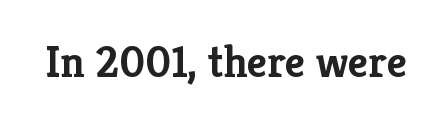
Each letter's strokes conclude with small projecting serifs. Words float on clear page, feet unadorned. This is roman type, the default non-slanted kind. Default kerning and tracking; the words read as compact shapes.
